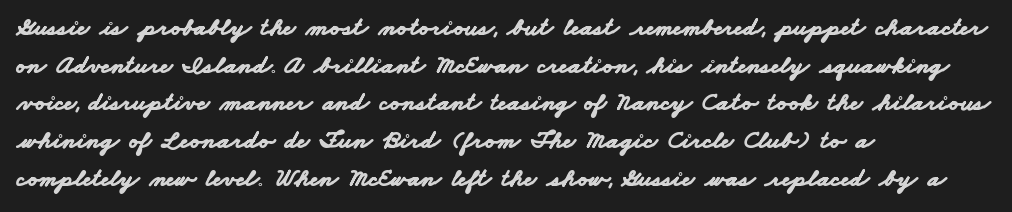
{"bold": "yes", "underline": "no", "align": "left", "line_spacing": "normal", "line_spacing_ratio": 1.45, "letter_spacing": "normal", "letter_spacing_em": 0.0, "glyph_px": 26}
